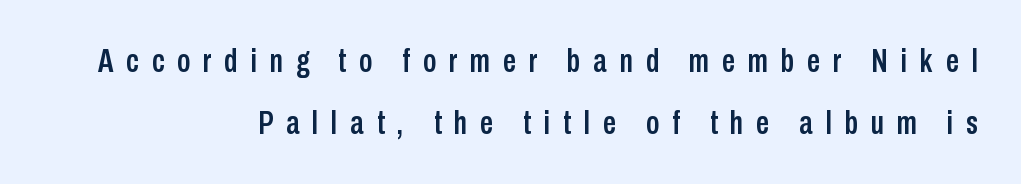
The image shows 33 px condensed sans-serif type, upright; set right-aligned, line spacing 1.87x, unusually wide letter spacing (+0.39 em), not underlined; low stroke contrast and a medium x-height.
